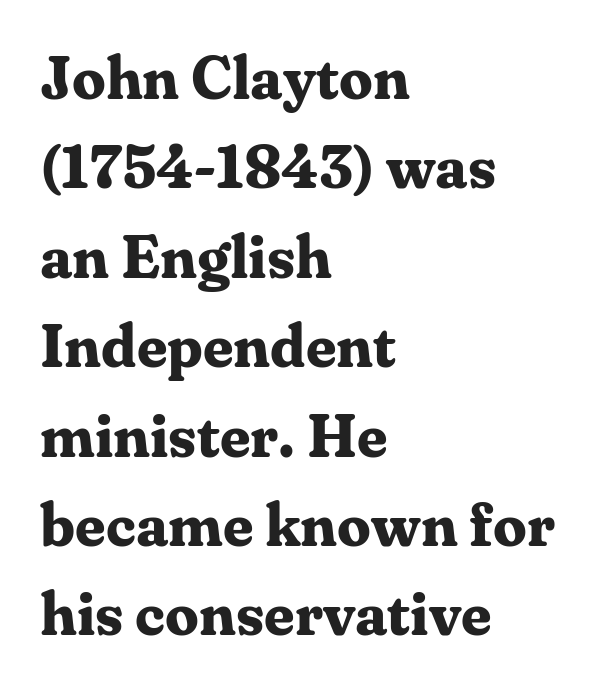
{"serif": "yes", "italic": "no", "bold": "yes", "weight": "bold", "width": "normal", "stroke_contrast": "medium", "x_height": "medium", "monospaced": "no", "underline": "no", "align": "left", "line_spacing": "normal", "line_spacing_ratio": 1.49, "letter_spacing": "normal", "letter_spacing_em": 0.0, "glyph_px": 60}
